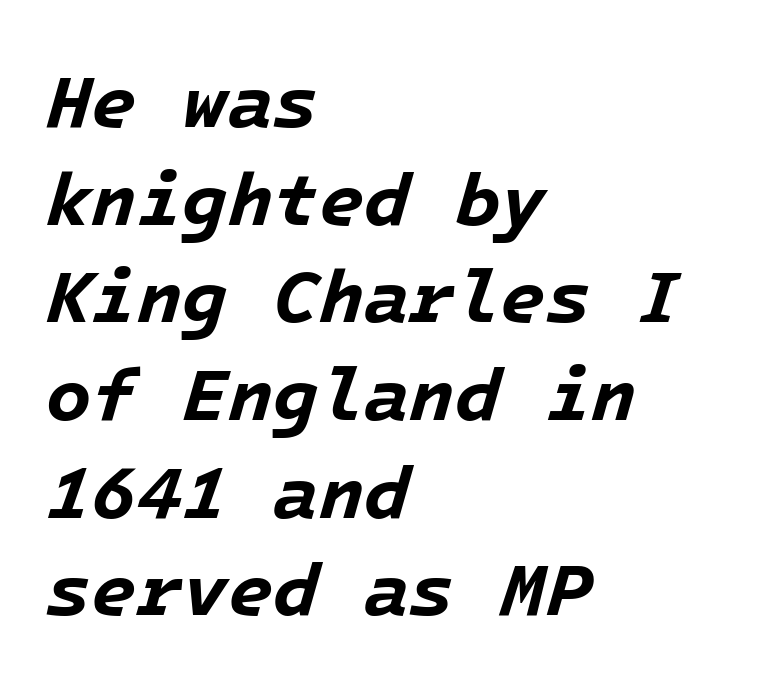
The image shows 74 px bold type, italic (leaning right); set left-aligned, normal line spacing (1.32x), normal letter spacing, not underlined; low stroke contrast and a medium x-height.
